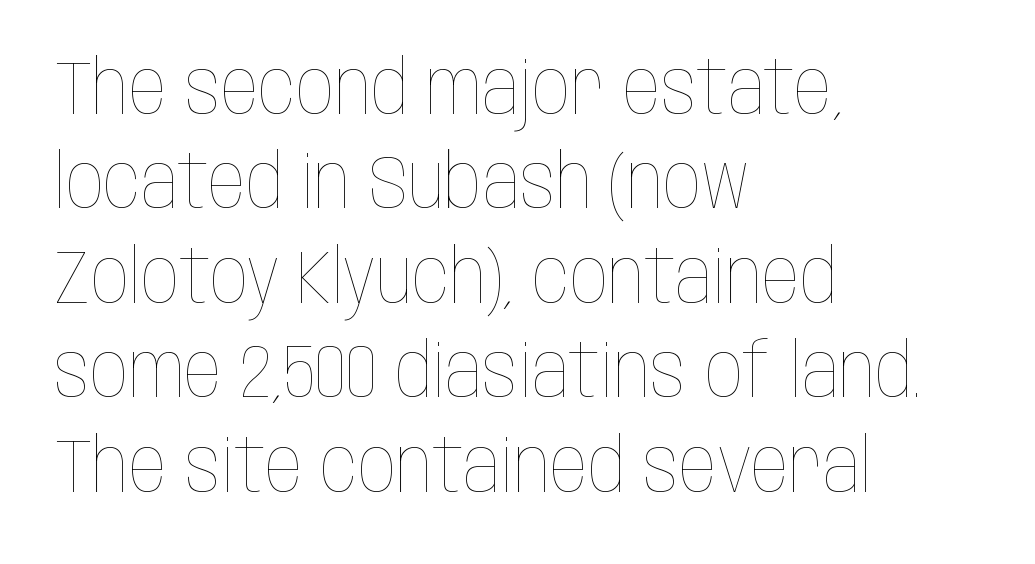
Q: Is the text bold? A: No.
Q: Is the text italic (slanted)? A: No, it is upright.
Q: Is the text underlined? A: No.
Q: How is the paragraph aligned? A: Left-aligned.
Q: Is the spacing between letters normal or unusually wide? A: Normal.
Q: Is the spacing between lines tight, normal or loose? A: Normal.
Q: Width (condensed, normal, or wide)? A: Condensed.
Q: Stroke contrast? A: Low.
Q: x-height? A: Large.
Q: Monospaced? A: No.
